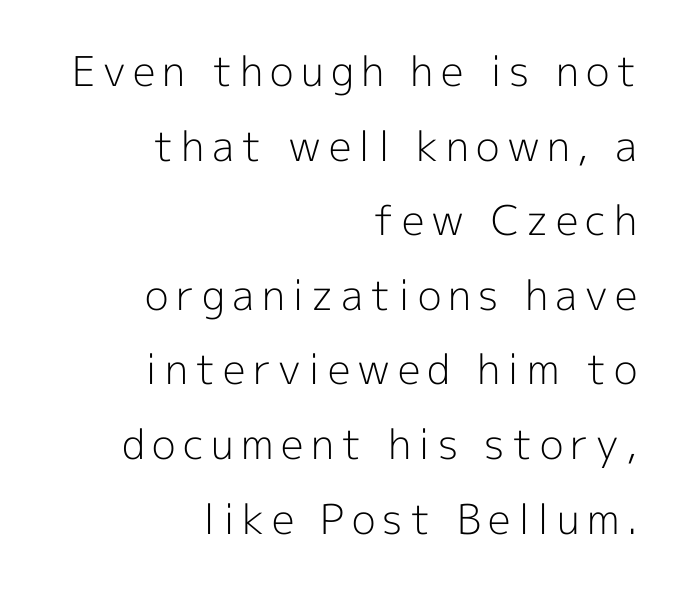
The words here are not underlined. A quiet, ordinary-to-light weight characterises the typeface. Does the type have serifs? No, each stem ends abruptly. Typeset ragged left — the right edge is the straight one. Every stem runs plumb, perpendicular to the baseline. Each letter keeps its own natural width here, so spacing adapts to shape.
